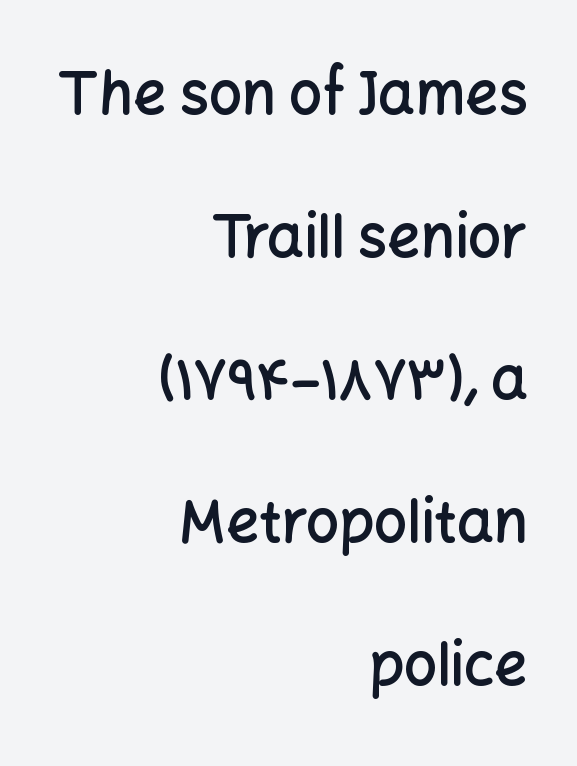
In terms of letterspacing, this is plain default setting. Casual observation: everything's shoved over to the right. This is moderately heavy type, rendered in semibold. Does the type have serifs? No, each stem ends abruptly.
